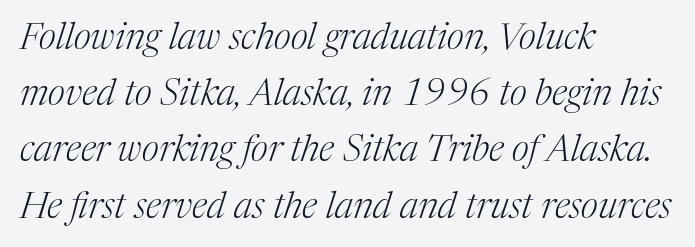
In terms of posture, this sample is oblique. How would I describe the line gaps? Plain and ordinary. The strokes are not fattened; the text isn't bold. This sample has the flowing, uneven cadence of proportional lettering. The letters sit at their default tracking, neither squeezed nor spread.
